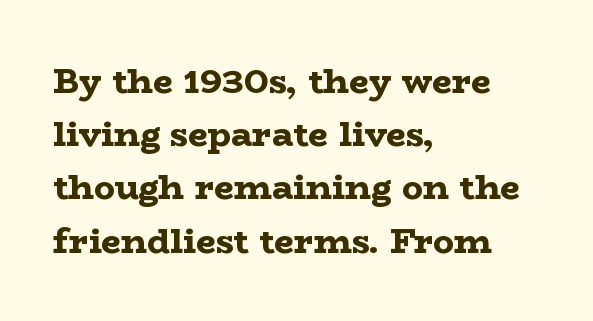
Q: Is the text bold? A: Yes.
Q: Is the text italic (slanted)? A: No, it is upright.
Q: Is the typeface a serif or a sans-serif typeface? A: Serif.
Q: Is the text underlined? A: No.
Q: How is the paragraph aligned? A: Left-aligned.
Q: Is the spacing between letters normal or unusually wide? A: Normal.
Q: Is the spacing between lines tight, normal or loose? A: Normal.
Q: Width (condensed, normal, or wide)? A: Wide.
Q: Stroke contrast? A: Low.
Q: x-height? A: Medium.
Q: Monospaced? A: No.
